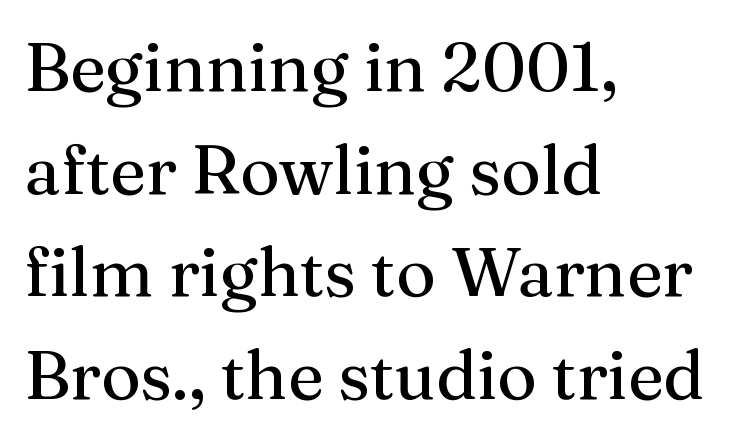
Small tapered or slab feet sit at the stroke ends, so this counts as serif. When letters stand straight like this, we call the style roman or upright. Honestly, there is no underline to notice here at all. Each letter keeps its own natural width here, so spacing adapts to shape. Each word holds together tightly as a unit, with standard inter-letter gaps.
